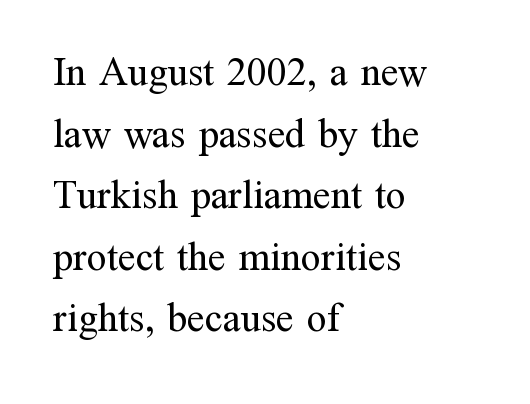
The space between consecutive lines is moderate. Weight: not bold — regular or lighter. Typographically, this falls in the serif category. Think of a printed novel: that variable character pitch is what you see here. Visually the block forms a straight wall on the left and a jagged coastline on the right.
